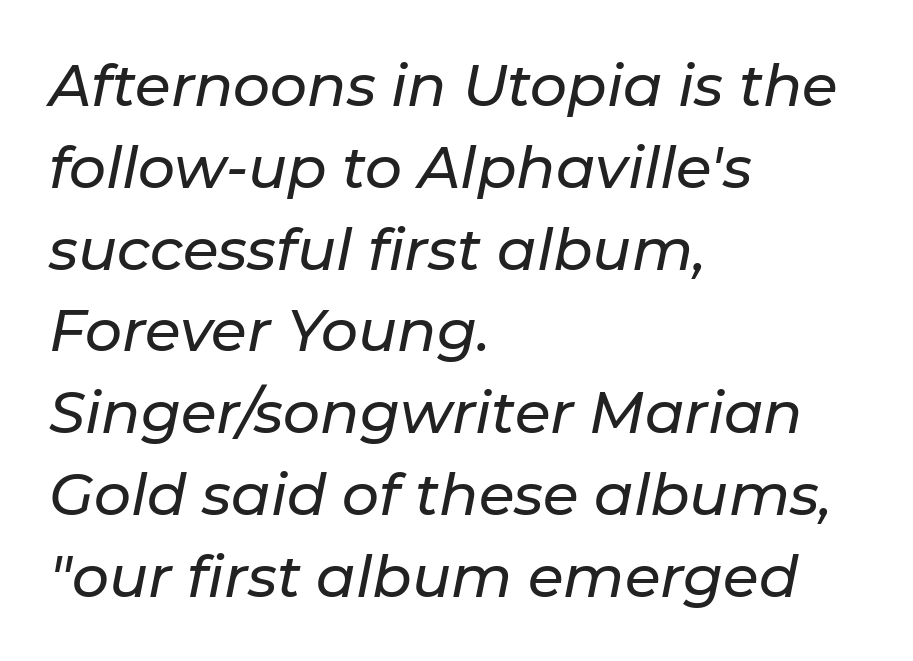
{"italic": "yes", "lean": "right", "slant_degrees": 11, "width": "normal", "stroke_contrast": "low", "x_height": "medium", "monospaced": "no", "underline": "no", "align": "left", "line_spacing": "normal", "line_spacing_ratio": 1.41, "letter_spacing": "normal", "letter_spacing_em": 0.0, "glyph_px": 58}
